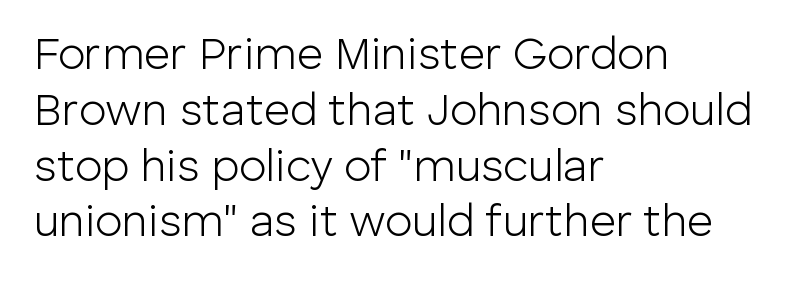
Each letter keeps its own natural width here, so spacing adapts to shape. It's the straight-up-and-down kind of type. The horizontal fit of the characters is conventional and even. One-word summary of the alignment: left. Stems and bowls with no extra thickness — not bold. The baseline area is clear.
